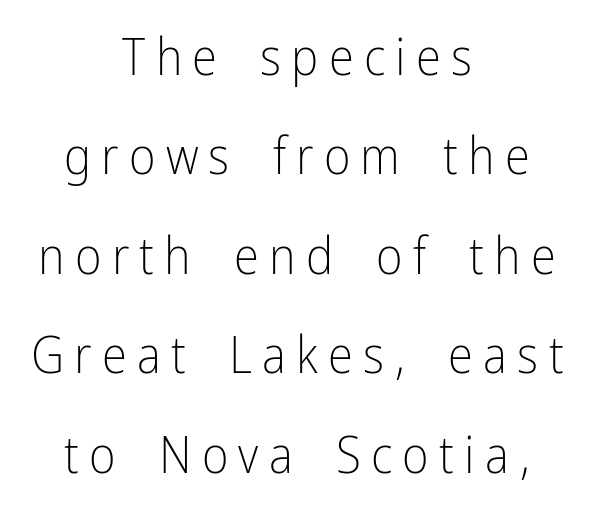
Q: Is the text bold? A: No.
Q: Is the text italic (slanted)? A: No, it is upright.
Q: Is the typeface a serif or a sans-serif typeface? A: Sans-serif.
Q: Is the text underlined? A: No.
Q: How is the paragraph aligned? A: Centered.
Q: Is the spacing between letters normal or unusually wide? A: Unusually wide.
Q: Is the spacing between lines tight, normal or loose? A: Loose.
Q: Width (condensed, normal, or wide)? A: Condensed.
Q: Stroke contrast? A: Low.
Q: x-height? A: Medium.
Q: Monospaced? A: No.
